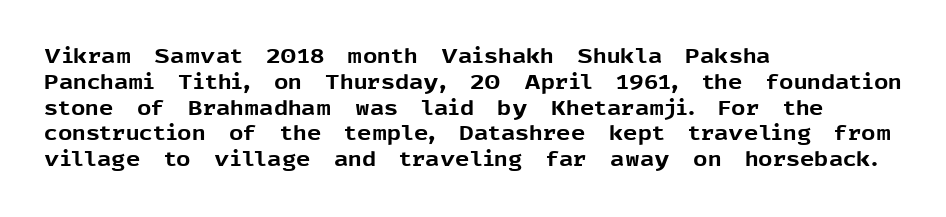
The image shows 20 px bold type, upright; set left-aligned, normal line spacing (1.29x), normal letter spacing, not underlined.
